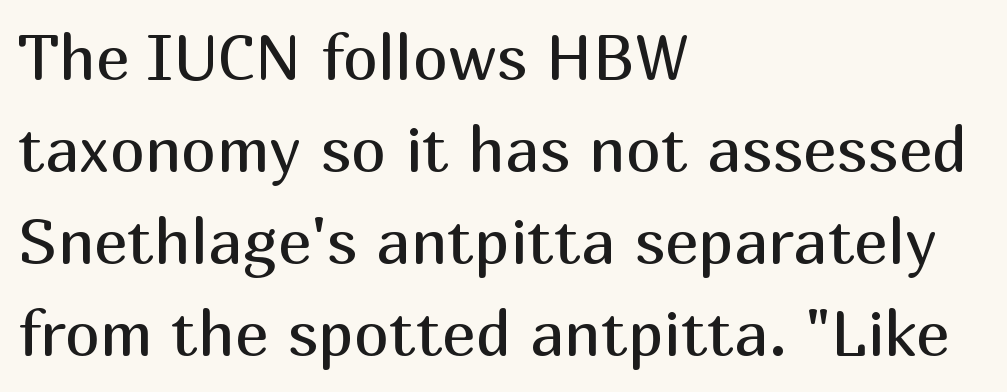
{"serif": "no", "italic": "no", "bold": "no", "weight": "regular", "width": "normal", "stroke_contrast": "medium", "x_height": "medium", "monospaced": "no", "underline": "no", "align": "left", "line_spacing": "normal", "line_spacing_ratio": 1.46, "letter_spacing": "normal", "letter_spacing_em": 0.0, "glyph_px": 63}
